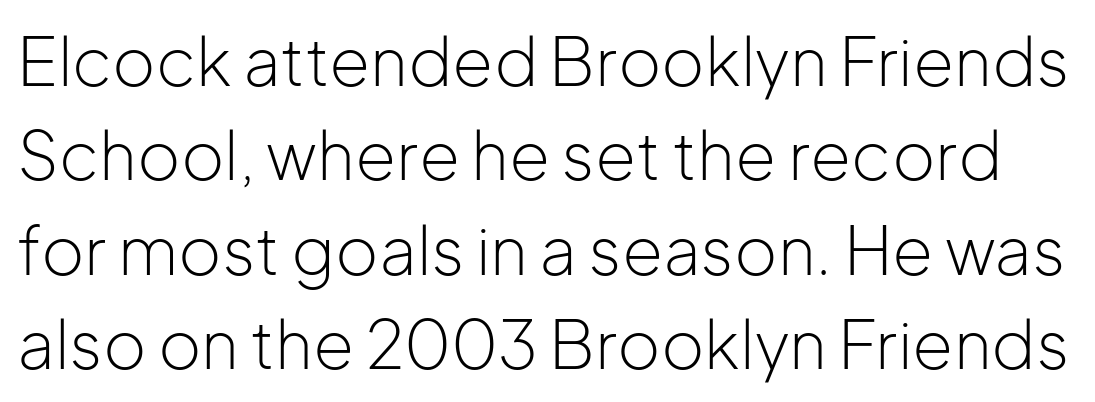
{"serif": "no", "italic": "no", "bold": "no", "weight": "light", "width": "normal", "stroke_contrast": "low", "x_height": "medium", "monospaced": "no", "underline": "no", "line_spacing": "normal", "line_spacing_ratio": 1.43, "letter_spacing": "normal", "letter_spacing_em": 0.0, "glyph_px": 66}
